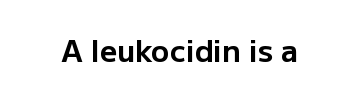
The specimen reads as upright at a glance. In terms of letterform style, serifs are entirely absent. What stands out about the letter spacing? Nothing — it is the standard amount. Chunky letters — that's bold for sure. Proportional: the letters do not fall into vertical columns. Check under the words: just untouched page.
